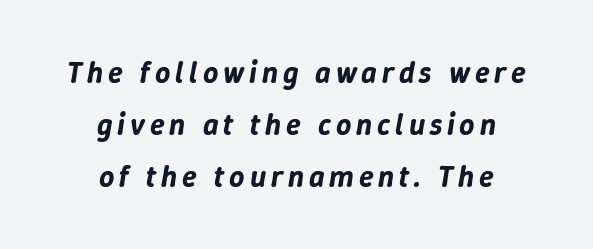
{"italic": "yes", "lean": "right", "slant_degrees": 9, "width": "normal", "stroke_contrast": "low", "x_height": "medium", "monospaced": "no", "underline": "no", "align": "center", "line_spacing_ratio": 1.73, "glyph_px": 30}
